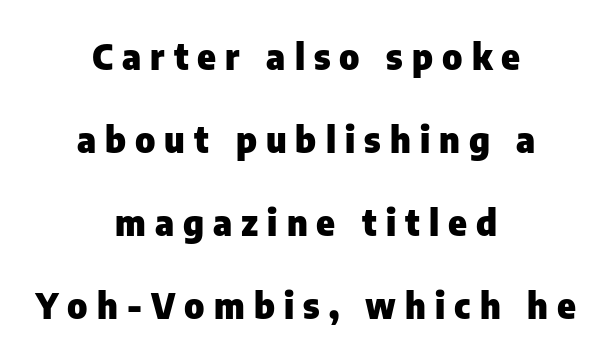
The image shows 35 px heavy sans-serif type, upright; set centered, loose line spacing (2.37x), unusually wide letter spacing (+0.26 em), not underlined; low stroke contrast and a medium x-height.
